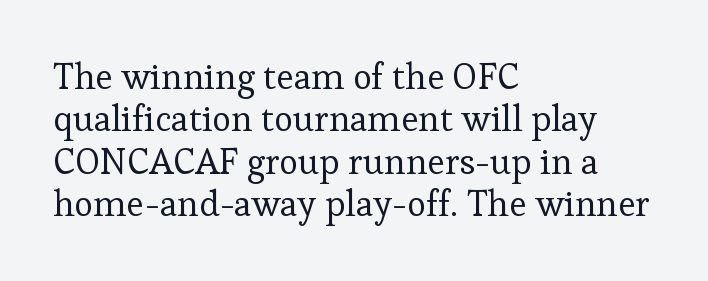
Q: Is the text bold? A: No.
Q: Is the text italic (slanted)? A: No, it is upright.
Q: Is the typeface a serif or a sans-serif typeface? A: Serif.
Q: Is the text underlined? A: No.
Q: How is the paragraph aligned? A: Left-aligned.
Q: Is the spacing between letters normal or unusually wide? A: Normal.
Q: Width (condensed, normal, or wide)? A: Normal.
Q: Stroke contrast? A: Low.
Q: x-height? A: Medium.
Q: Monospaced? A: No.
